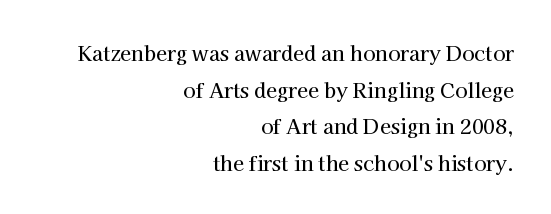
Q: Is the text italic (slanted)? A: No, it is upright.
Q: Is the text underlined? A: No.
Q: How is the paragraph aligned? A: Right-aligned.
Q: Is the spacing between letters normal or unusually wide? A: Normal.
